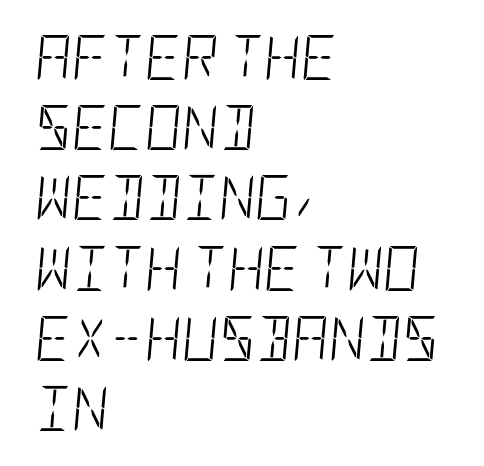
{"italic": "yes", "lean": "right", "slant_degrees": 5, "bold": "no", "weight": "light", "width": "condensed", "stroke_contrast": "low", "x_height": "large", "underline": "no", "align": "left", "line_spacing": "normal", "line_spacing_ratio": 1.56, "letter_spacing": "normal", "letter_spacing_em": 0.0, "glyph_px": 45}
